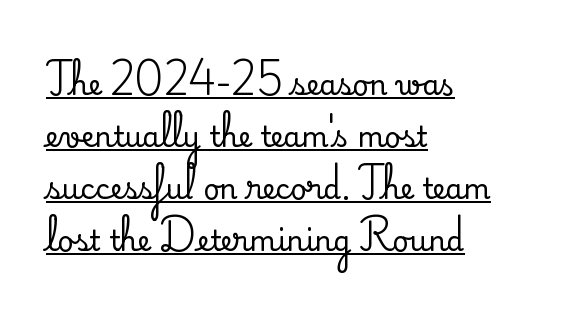
{"serif": "yes", "italic": "no", "width": "normal", "stroke_contrast": "medium", "x_height": "small", "monospaced": "no", "underline": "yes", "align": "left", "line_spacing_ratio": 1.86, "letter_spacing": "normal", "letter_spacing_em": 0.0, "glyph_px": 28}
